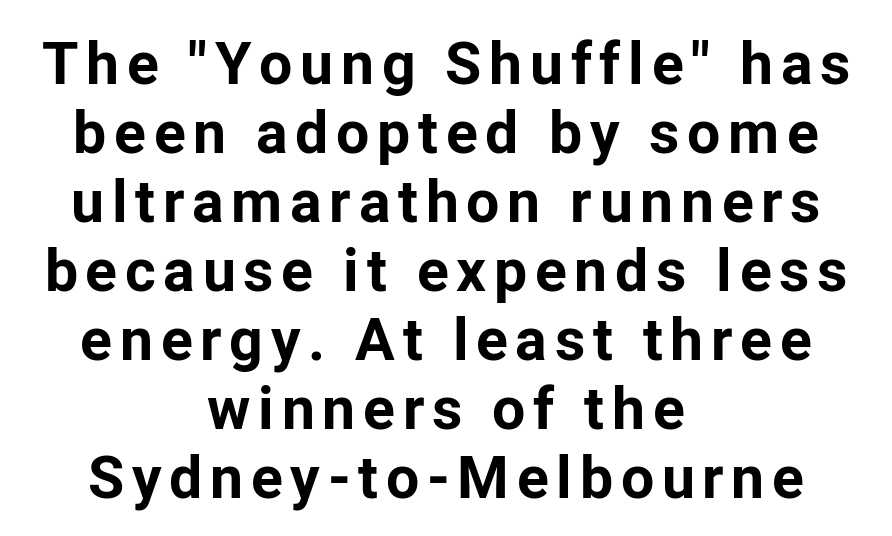
The image shows 59 px bold sans-serif type, upright; set centered, line spacing 1.17x, not underlined; low stroke contrast and a medium x-height.
